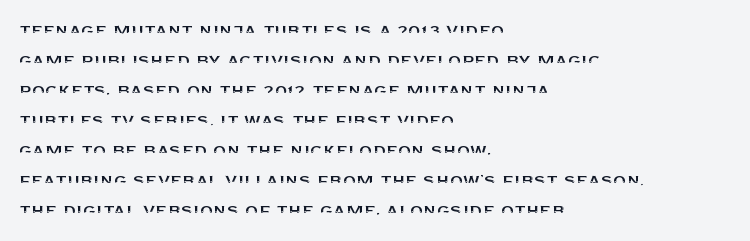
The gaps between neighbouring characters are ordinary and unremarkable. This rendering uses left alignment, leaving the right contour irregular. Horizontal bands of white between lines are of average thickness. The strip under each line holds only bare page. It's the straight-up-and-down kind of type.
